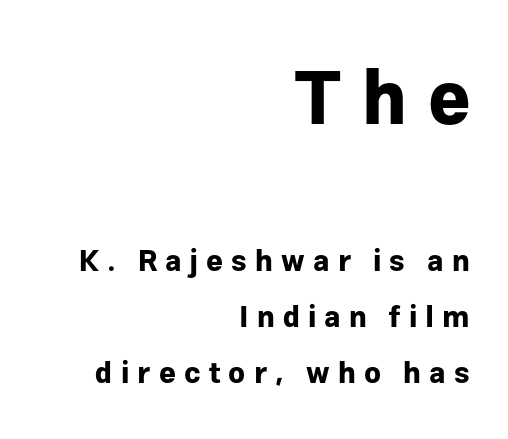
Q: Is the text bold? A: Yes.
Q: Is the text italic (slanted)? A: No, it is upright.
Q: Is the typeface a serif or a sans-serif typeface? A: Sans-serif.
Q: Is the text underlined? A: No.
Q: How is the paragraph aligned? A: Right-aligned.
Q: Is the spacing between letters normal or unusually wide? A: Unusually wide.
Q: Is the spacing between lines tight, normal or loose? A: Loose.
Q: Which block of text is set in a larger size, the first (top) or the second (bottom)? A: The first (top) one.
Q: Width (condensed, normal, or wide)? A: Normal.
Q: Stroke contrast? A: Low.
Q: x-height? A: Medium.
Q: Monospaced? A: No.
